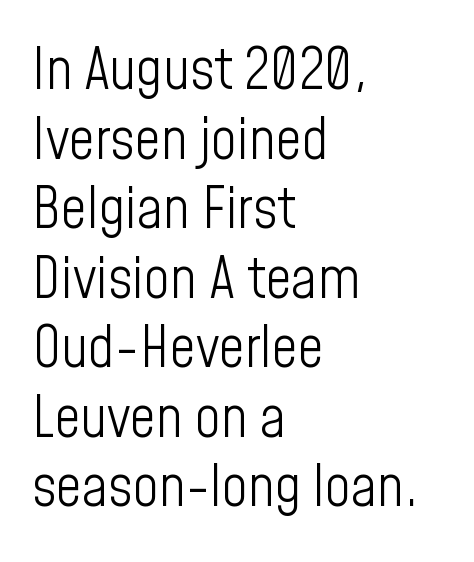
{"serif": "no", "italic": "no", "bold": "no", "weight": "light", "width": "condensed", "stroke_contrast": "low", "x_height": "medium", "monospaced": "no", "underline": "no", "align": "left", "line_spacing_ratio": 1.22, "letter_spacing": "normal", "letter_spacing_em": 0.0, "glyph_px": 57}
